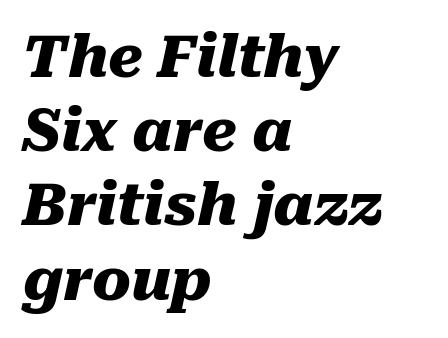
{"italic": "yes", "lean": "right", "slant_degrees": 10, "bold": "yes", "weight": "heavy", "width": "normal", "stroke_contrast": "medium", "x_height": "medium", "monospaced": "no", "underline": "no", "align": "left", "line_spacing": "normal", "line_spacing_ratio": 1.28, "letter_spacing": "normal", "letter_spacing_em": 0.0, "glyph_px": 58}
